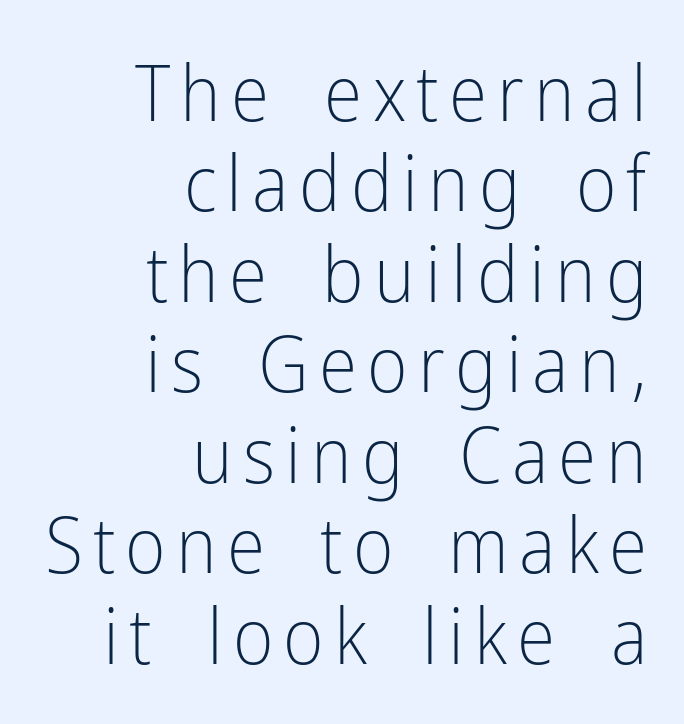
{"serif": "no", "italic": "no", "bold": "no", "weight": "light", "width": "condensed", "stroke_contrast": "low", "x_height": "medium", "monospaced": "no", "underline": "no", "align": "right", "line_spacing_ratio": 1.16, "glyph_px": 78}
